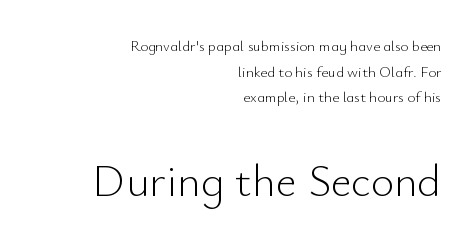
Q: Is the text bold? A: No.
Q: Is the text italic (slanted)? A: No, it is upright.
Q: Is the typeface a serif or a sans-serif typeface? A: Sans-serif.
Q: Is the text underlined? A: No.
Q: How is the paragraph aligned? A: Right-aligned.
Q: Is the spacing between letters normal or unusually wide? A: Normal.
Q: Which block of text is set in a larger size, the first (top) or the second (bottom)? A: The second (bottom) one.
Q: Width (condensed, normal, or wide)? A: Normal.
Q: Stroke contrast? A: Low.
Q: x-height? A: Small.
Q: Monospaced? A: No.
